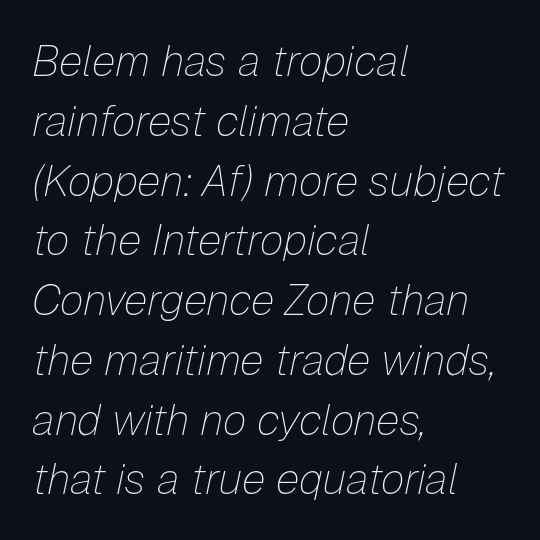
The image shows 43 px thin type, italic (leaning right); set left-aligned, normal line spacing (1.39x), normal letter spacing, not underlined; low stroke contrast and a medium x-height.
